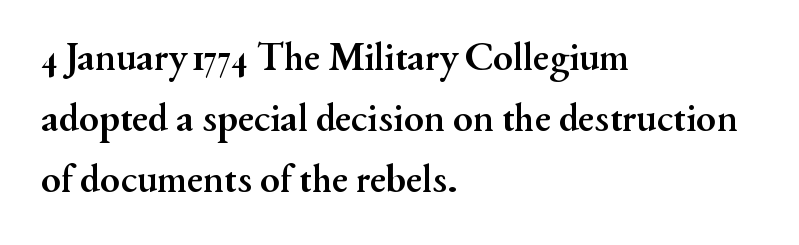
Q: Is the text bold? A: Yes.
Q: Is the text italic (slanted)? A: No, it is upright.
Q: Is the typeface a serif or a sans-serif typeface? A: Serif.
Q: Is the text underlined? A: No.
Q: How is the paragraph aligned? A: Left-aligned.
Q: Is the spacing between letters normal or unusually wide? A: Normal.
Q: Is the spacing between lines tight, normal or loose? A: Normal.
Q: Width (condensed, normal, or wide)? A: Normal.
Q: Stroke contrast? A: Medium.
Q: x-height? A: Small.
Q: Monospaced? A: No.
